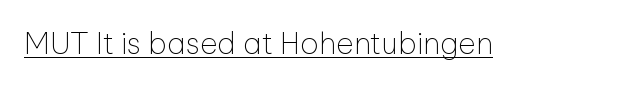
{"serif": "no", "italic": "no", "bold": "no", "weight": "thin", "width": "normal", "stroke_contrast": "low", "x_height": "medium", "monospaced": "no", "underline": "yes", "letter_spacing": "normal", "letter_spacing_em": 0.0, "glyph_px": 30}
